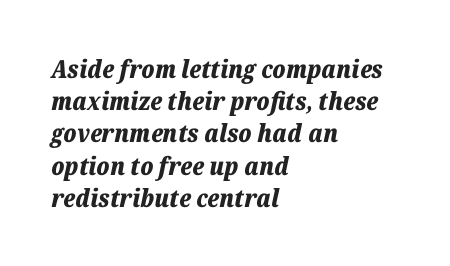
These lines sit exactly where default settings would place them. The letters are slanted; this is an italic face. What stands out about the letter spacing? Nothing — it is the standard amount. How heavy is the stroke? Heavy — this is a bold. The rag falls on the right side of this text block. The space beneath each line is pristine and unruled.
